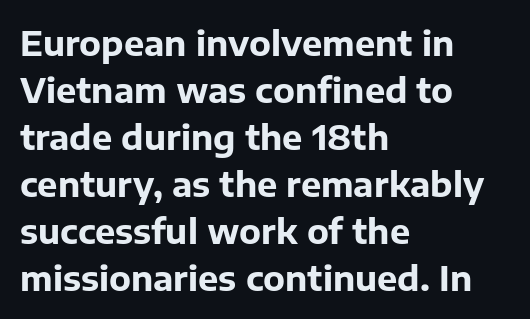
Q: Is the text bold? A: Yes.
Q: Is the text italic (slanted)? A: No, it is upright.
Q: Is the typeface a serif or a sans-serif typeface? A: Sans-serif.
Q: Is the text underlined? A: No.
Q: How is the paragraph aligned? A: Left-aligned.
Q: Is the spacing between letters normal or unusually wide? A: Normal.
Q: Is the spacing between lines tight, normal or loose? A: Normal.
Q: Width (condensed, normal, or wide)? A: Normal.
Q: Stroke contrast? A: Low.
Q: x-height? A: Medium.
Q: Monospaced? A: No.
